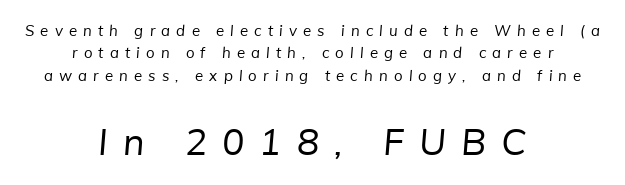
Q: Is the text bold? A: No.
Q: Is the typeface a serif or a sans-serif typeface? A: Sans-serif.
Q: Is the text underlined? A: No.
Q: How is the paragraph aligned? A: Centered.
Q: Is the spacing between letters normal or unusually wide? A: Unusually wide.
Q: Is the spacing between lines tight, normal or loose? A: Normal.
Q: Which block of text is set in a larger size, the first (top) or the second (bottom)? A: The second (bottom) one.
Q: Width (condensed, normal, or wide)? A: Normal.
Q: Stroke contrast? A: Low.
Q: x-height? A: Medium.
Q: Monospaced? A: No.
